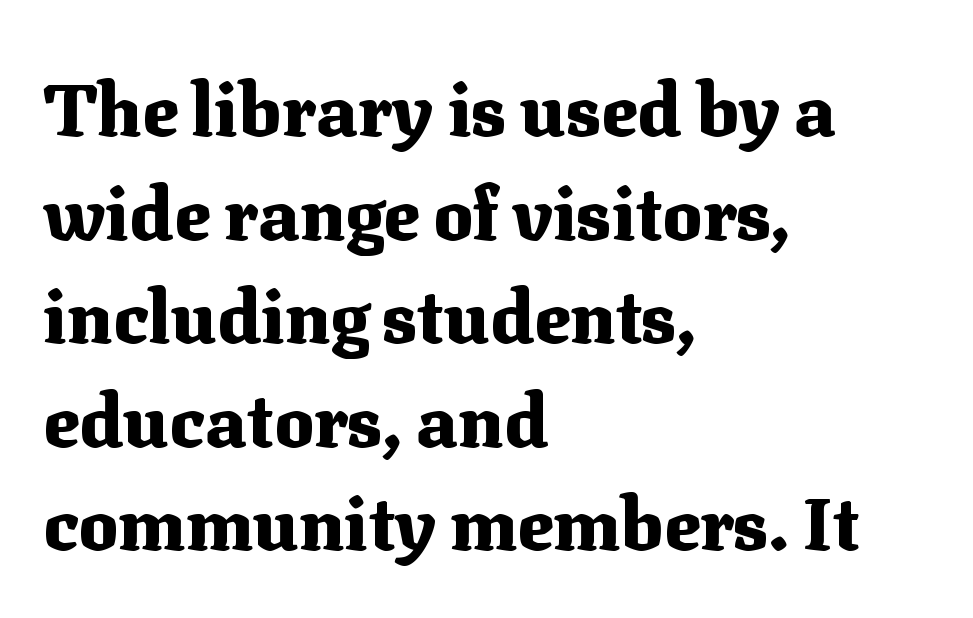
{"serif": "yes", "italic": "no", "bold": "yes", "weight": "heavy", "width": "normal", "stroke_contrast": "medium", "x_height": "medium", "monospaced": "no", "underline": "no", "align": "left", "line_spacing": "normal", "line_spacing_ratio": 1.4, "letter_spacing": "normal", "letter_spacing_em": 0.0, "glyph_px": 74}
